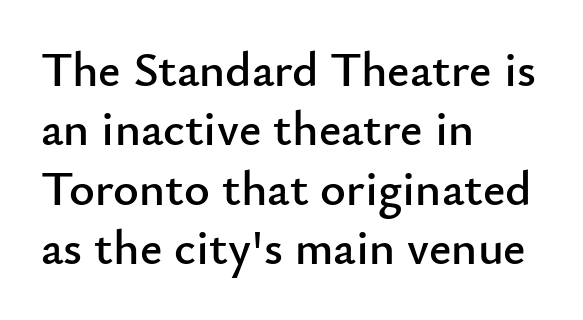
Q: Is the text italic (slanted)? A: No, it is upright.
Q: Is the typeface a serif or a sans-serif typeface? A: Sans-serif.
Q: Is the text underlined? A: No.
Q: How is the paragraph aligned? A: Left-aligned.
Q: Is the spacing between letters normal or unusually wide? A: Normal.
Q: Width (condensed, normal, or wide)? A: Normal.
Q: Stroke contrast? A: Low.
Q: x-height? A: Small.
Q: Monospaced? A: No.
